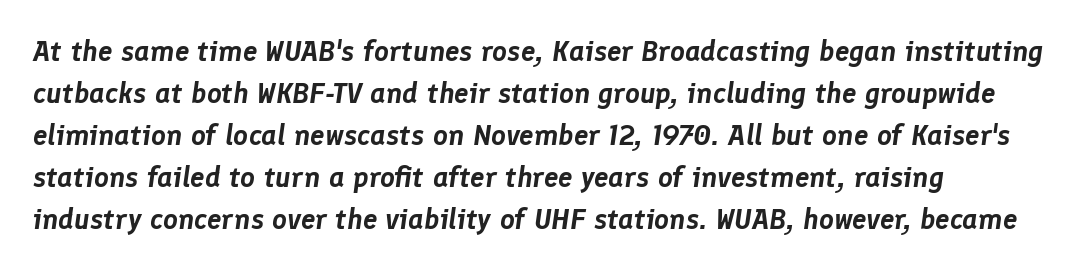
The passage shown is typed in a proportional face where columns would drift. Summary of vertical rhythm: regular, with standard interline spacing. Look at the tracking — it's just the regular setting, nothing added. The specimen omits any rule beneath the text block's lines.
